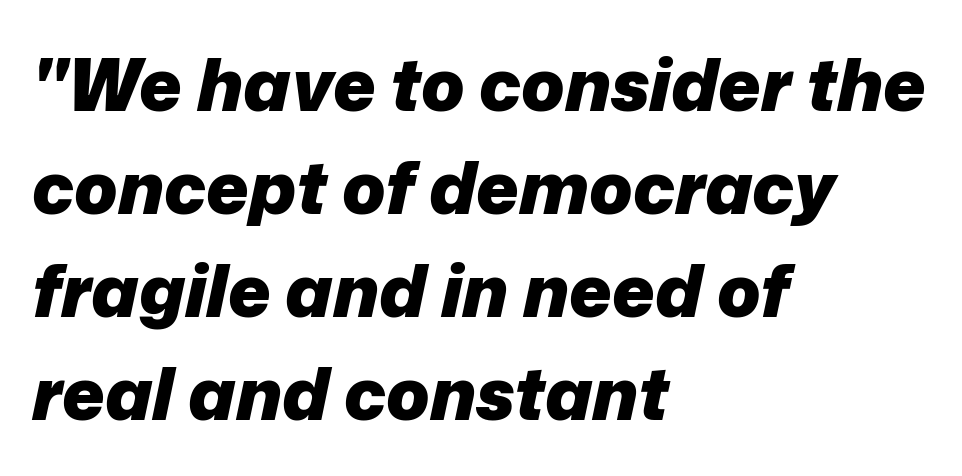
Q: Is the text bold? A: Yes.
Q: Is the text italic (slanted)? A: Yes, it leans right by about 12 degrees.
Q: Is the text underlined? A: No.
Q: How is the paragraph aligned? A: Left-aligned.
Q: Is the spacing between letters normal or unusually wide? A: Normal.
Q: Is the spacing between lines tight, normal or loose? A: Normal.
Q: Width (condensed, normal, or wide)? A: Normal.
Q: Stroke contrast? A: Low.
Q: x-height? A: Medium.
Q: Monospaced? A: No.
